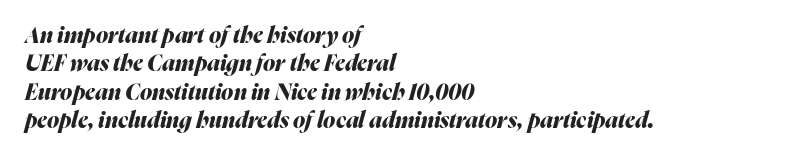
Slanted lettering throughout. Line starts are locked; line ends wander. Look at the stroke-to-counter ratio: heavy, a bold. What stands out about the letter spacing? Nothing — it is the standard amount. The words here are not underlined.
